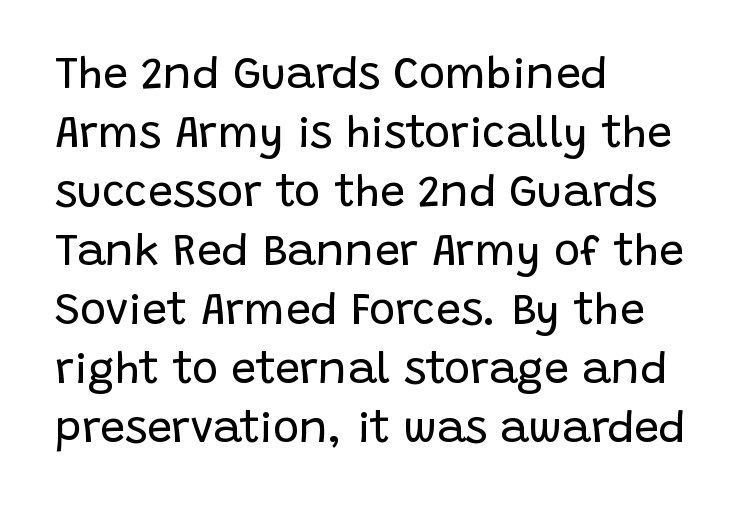
The letterforms sit at book weight or below. Look at the tracking — it's just the regular setting, nothing added. This is the regular roman posture of the typeface. The string is rendered with underlining switched off. A typesetter would label this face a sans. The passage is arranged the way most books set body copy — flush left.
